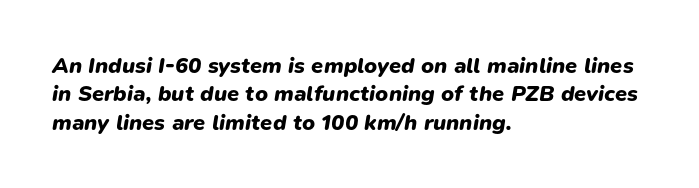
The image shows 22 px bold type, italic (leaning right); set left-aligned, normal line spacing (1.29x), normal letter spacing, not underlined.
